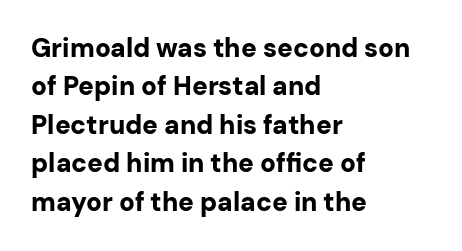
A typesetter would mark this as roman, not italic. Rule under the text: the space is simply empty. Layout note: lines flush left. The designer left line spacing at the default. What weight is shown? A full bold with thick strokes. This sample uses plain, unmodified letter spacing.
